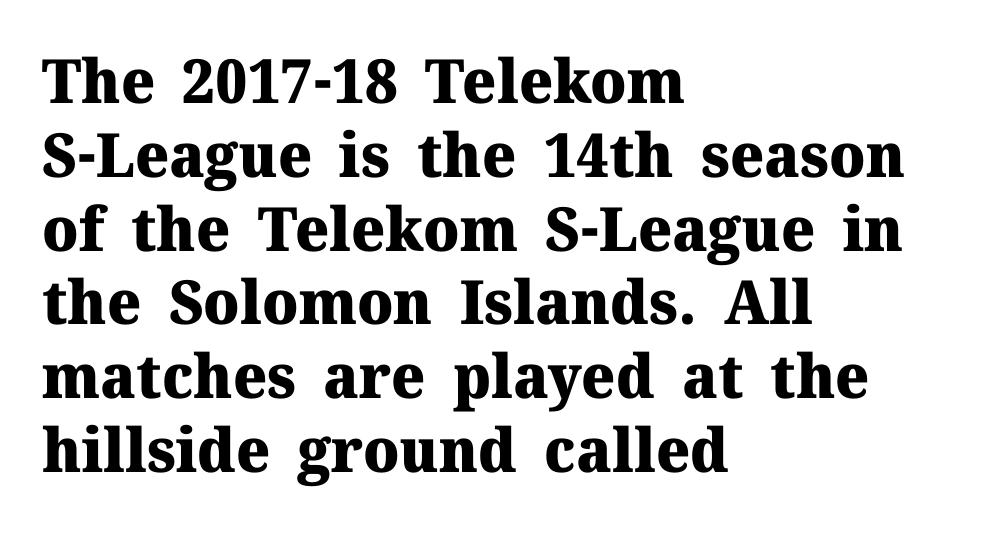
Q: Is the text bold? A: Yes.
Q: Is the text italic (slanted)? A: No, it is upright.
Q: Is the typeface a serif or a sans-serif typeface? A: Serif.
Q: Is the text underlined? A: No.
Q: How is the paragraph aligned? A: Left-aligned.
Q: Is the spacing between letters normal or unusually wide? A: Normal.
Q: Width (condensed, normal, or wide)? A: Normal.
Q: Stroke contrast? A: Medium.
Q: x-height? A: Medium.
Q: Monospaced? A: No.
